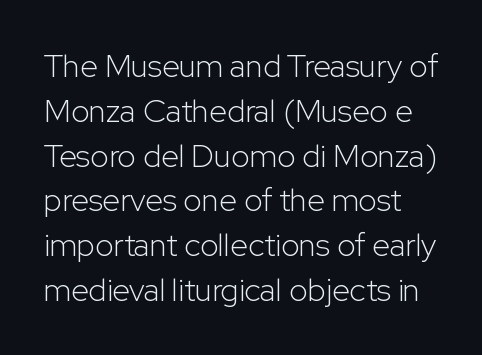
The image shows 32 px light sans-serif type, upright; set normal line spacing (1.4x), normal letter spacing, not underlined; low stroke contrast and a medium x-height.
